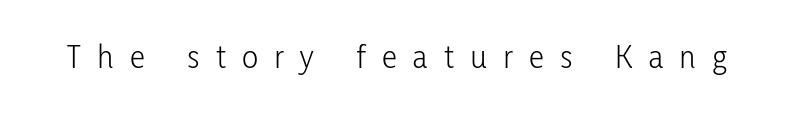
Q: Is the text bold? A: No.
Q: Is the text italic (slanted)? A: No, it is upright.
Q: Is the typeface a serif or a sans-serif typeface? A: Sans-serif.
Q: Is the text underlined? A: No.
Q: Is the spacing between letters normal or unusually wide? A: Unusually wide.
Q: Width (condensed, normal, or wide)? A: Condensed.
Q: Stroke contrast? A: Low.
Q: x-height? A: Medium.
Q: Monospaced? A: No.
